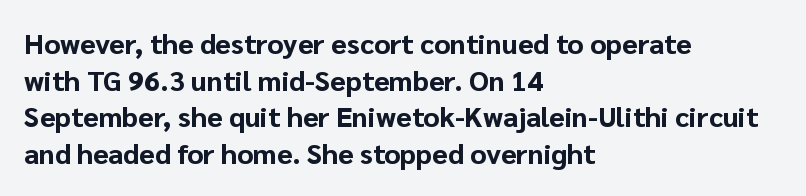
Q: Is the text bold? A: Yes.
Q: Is the text italic (slanted)? A: No, it is upright.
Q: Is the typeface a serif or a sans-serif typeface? A: Sans-serif.
Q: Is the text underlined? A: No.
Q: How is the paragraph aligned? A: Left-aligned.
Q: Is the spacing between letters normal or unusually wide? A: Normal.
Q: Is the spacing between lines tight, normal or loose? A: Normal.
Q: Width (condensed, normal, or wide)? A: Normal.
Q: Stroke contrast? A: Low.
Q: x-height? A: Medium.
Q: Monospaced? A: No.
